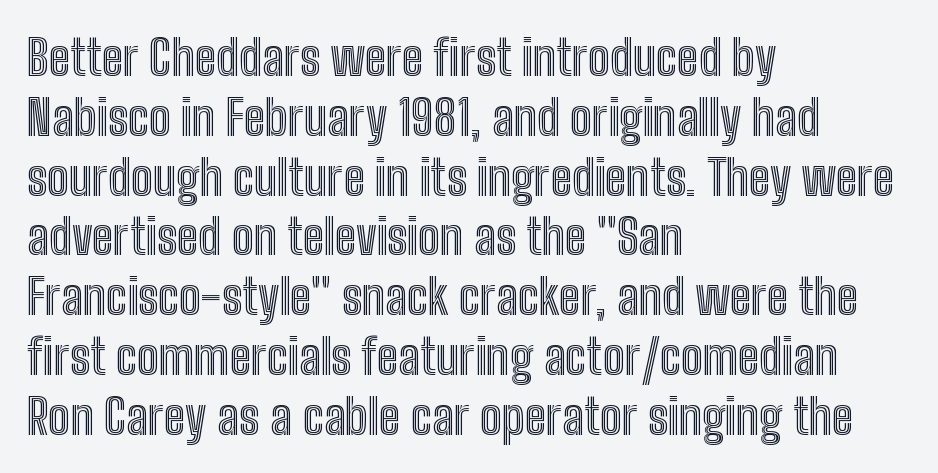
{"italic": "no", "width": "condensed", "x_height": "medium", "monospaced": "no", "underline": "no", "align": "left", "line_spacing_ratio": 1.22, "letter_spacing": "normal", "letter_spacing_em": 0.0, "glyph_px": 49}
